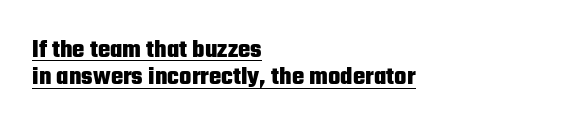
How are the letters spaced? Ordinarily, with no added tracking. Each line starts at the same left margin while the right side varies. What decoration does the sample have? An underline. The specimen reads as upright at a glance. Heavy, bold letterforms. The lines are packed closely together with very little leading.
